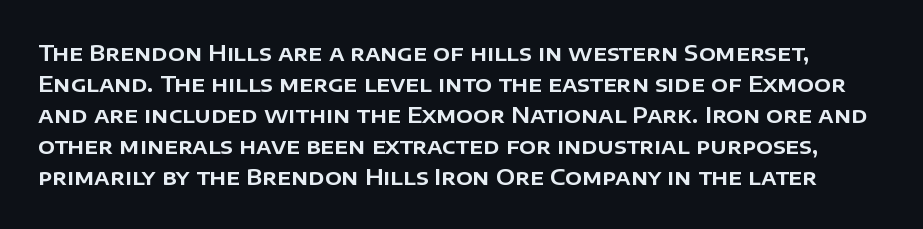
The image shows 22 px text type, upright; set normal line spacing (1.41x), normal letter spacing, not underlined.
